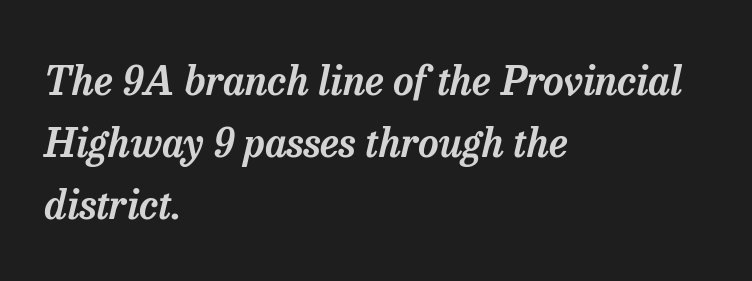
The image shows 40 px serif type, italic (leaning right); set left-aligned, normal line spacing (1.55x), normal letter spacing, not underlined; low stroke contrast and a medium x-height.
